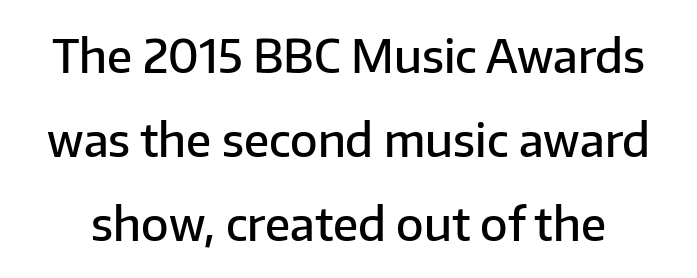
The letters sit at their default tracking, neither squeezed nor spread. As a designer I'd log this as weight 600, semibold. When letters stand straight like this, we call the style roman or upright. Each letter keeps its own natural width here, so spacing adapts to shape. The strip under each line holds only bare page. Typographically, this falls in the sans-serif category.
